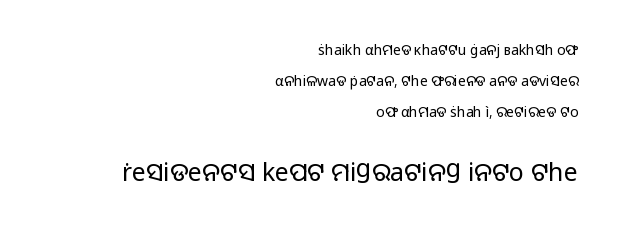
Q: Is the text bold? A: No.
Q: Is the text italic (slanted)? A: No, it is upright.
Q: Is the text underlined? A: No.
Q: How is the paragraph aligned? A: Right-aligned.
Q: Is the spacing between letters normal or unusually wide? A: Normal.
Q: Is the spacing between lines tight, normal or loose? A: Loose.
Q: Which block of text is set in a larger size, the first (top) or the second (bottom)? A: The second (bottom) one.
